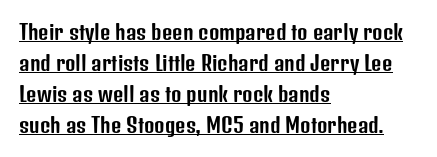
Q: Is the text italic (slanted)? A: No, it is upright.
Q: Is the text underlined? A: Yes.
Q: How is the paragraph aligned? A: Left-aligned.
Q: Is the spacing between letters normal or unusually wide? A: Normal.
Q: Is the spacing between lines tight, normal or loose? A: Normal.
